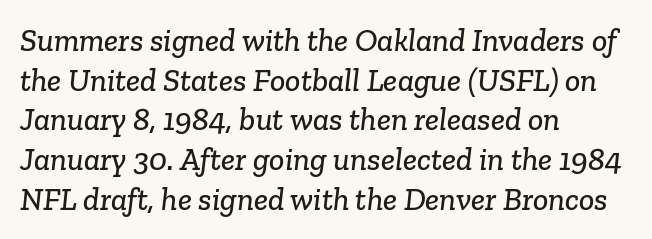
The face used here is proportionally spaced, like ordinary book or web type. The glyphs are unaccompanied by any horizontal stroke below them. The lines are quadded left. Glyph-to-glyph distance matches everyday printed text. What kind of face is this? One with serifs.
